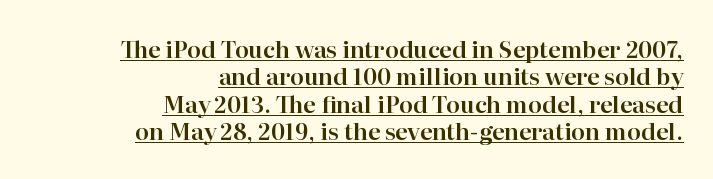
The face used here appears with an underline applied. A flush-right, rag-left setting is used for this passage. Default kerning and tracking; the words read as compact shapes. Tall strokes in this sample are plumb rather than angled.
